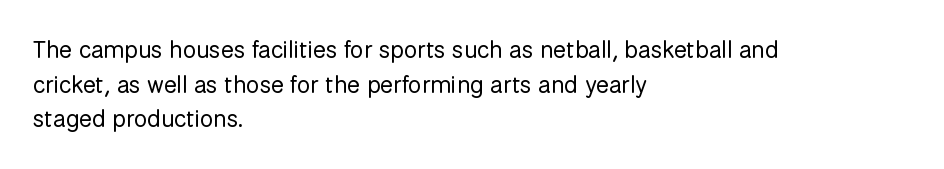
Regarding leading, the lines here are spaced in the standard way. The letters look calm and open, with moderate or lighter stems. Layout note: lines flush left. The rendering keeps characters at their native spacing. The lettering stays uniformly vertical, giving the passage a roman look. Underline: absent.
